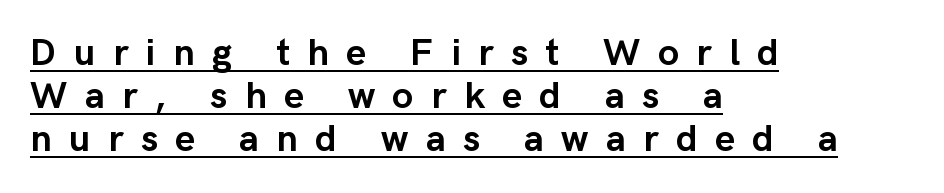
{"serif": "no", "italic": "no", "bold": "yes", "weight": "semibold", "width": "normal", "stroke_contrast": "low", "x_height": "medium", "monospaced": "no", "underline": "yes", "align": "left", "line_spacing": "tight", "line_spacing_ratio": 1.13, "letter_spacing": "wide", "letter_spacing_em": 0.46, "glyph_px": 38}
